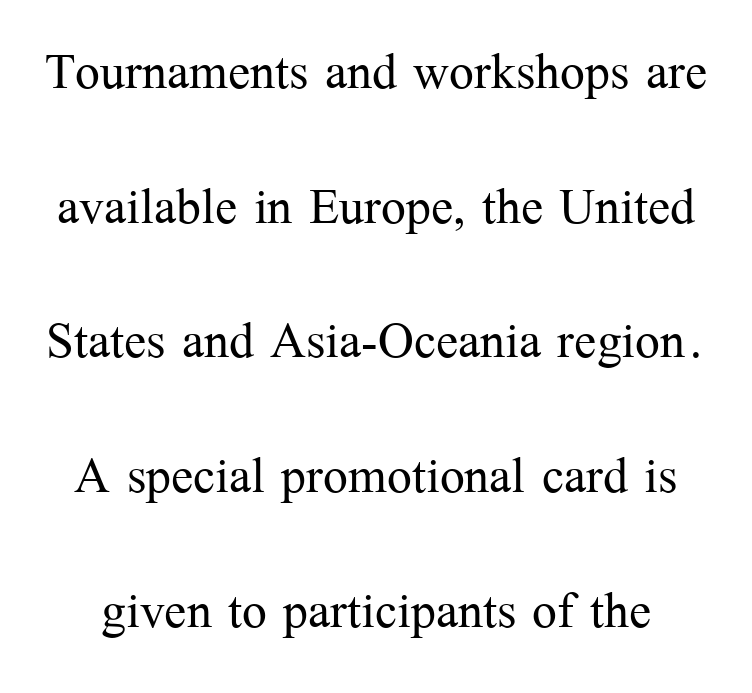
{"serif": "yes", "italic": "no", "bold": "no", "weight": "light", "width": "normal", "stroke_contrast": "medium", "x_height": "medium", "monospaced": "no", "underline": "no", "align": "center", "line_spacing": "loose", "line_spacing_ratio": 2.04, "letter_spacing": "normal", "letter_spacing_em": 0.0, "glyph_px": 66}
